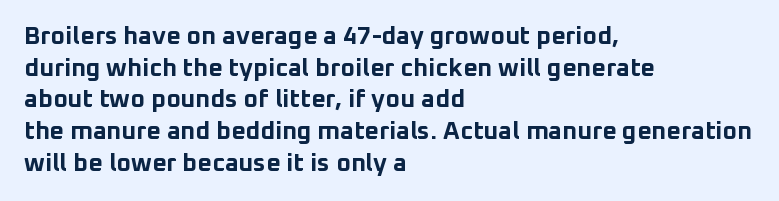
Short and long lines alike share a common starting point at left. The vertical gap from one line to the next is medium. Does the lettering tilt? It doesn't — this is upright. Underline: absent. The tracking reads as untouched default to a designer's eye. Chunky letters — that's bold for sure.
